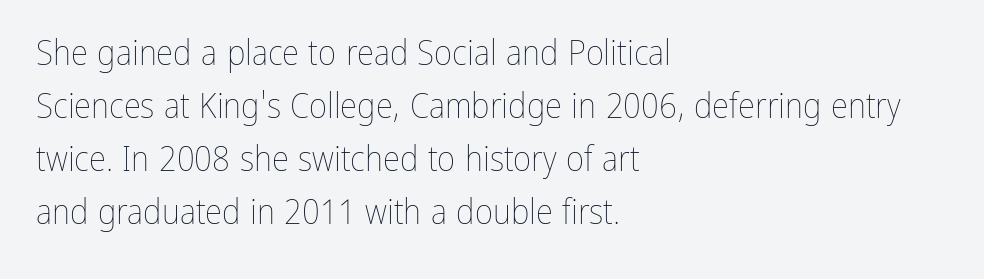
{"italic": "no", "bold": "no", "weight": "thin", "width": "condensed", "stroke_contrast": "low", "x_height": "medium", "monospaced": "no", "underline": "no", "align": "left", "line_spacing": "normal", "line_spacing_ratio": 1.51, "letter_spacing": "normal", "letter_spacing_em": 0.0, "glyph_px": 35}
